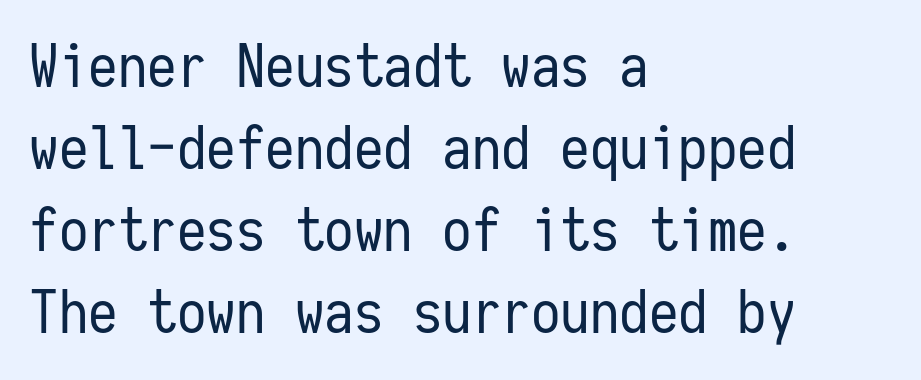
Here the designer chose a console-style face with uniform glyph widths. These lines are set flush left with a ragged right edge. Students, observe: this is what conventionally led text looks like. Beneath every word, the page is bare. A sans-serif font was chosen for this passage.
